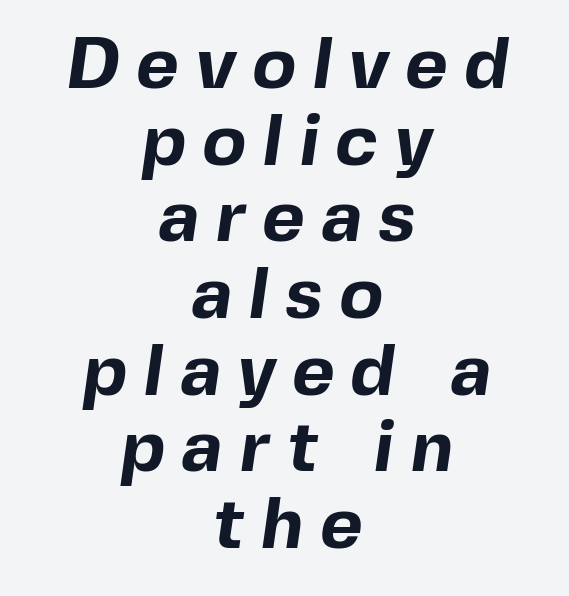
{"serif": "no", "bold": "yes", "weight": "bold", "width": "normal", "x_height": "medium", "monospaced": "no", "underline": "no", "align": "center", "line_spacing": "tight", "line_spacing_ratio": 1.05, "letter_spacing": "wide", "letter_spacing_em": 0.23, "glyph_px": 73}
